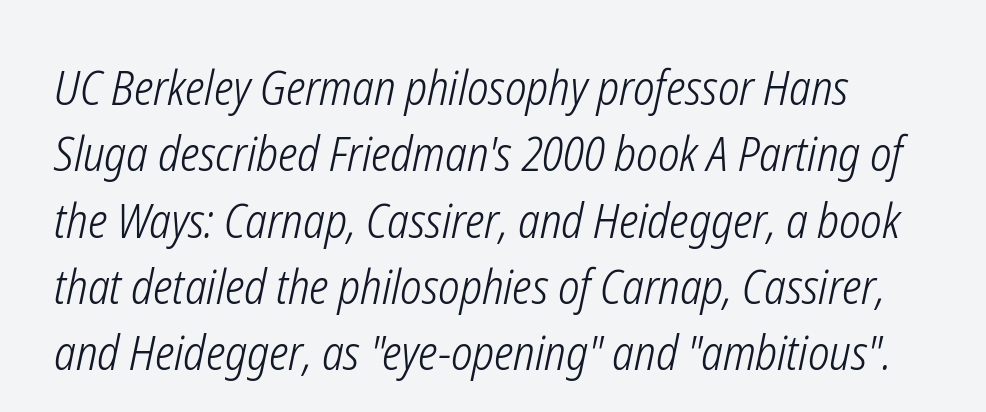
{"italic": "yes", "lean": "right", "slant_degrees": 12, "bold": "no", "weight": "light", "width": "condensed", "stroke_contrast": "low", "x_height": "medium", "monospaced": "no", "underline": "no", "line_spacing": "normal", "line_spacing_ratio": 1.41, "letter_spacing": "normal", "letter_spacing_em": 0.0, "glyph_px": 47}
